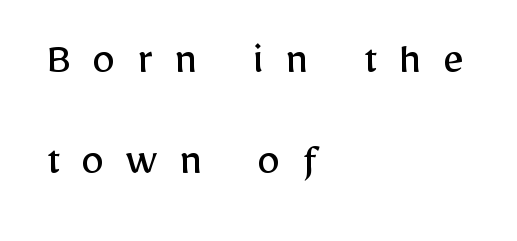
{"serif": "no", "italic": "no", "bold": "no", "weight": "regular", "width": "normal", "stroke_contrast": "low", "x_height": "medium", "monospaced": "no", "underline": "no", "align": "left", "line_spacing": "loose", "line_spacing_ratio": 2.14, "letter_spacing": "wide", "letter_spacing_em": 0.45, "glyph_px": 47}
